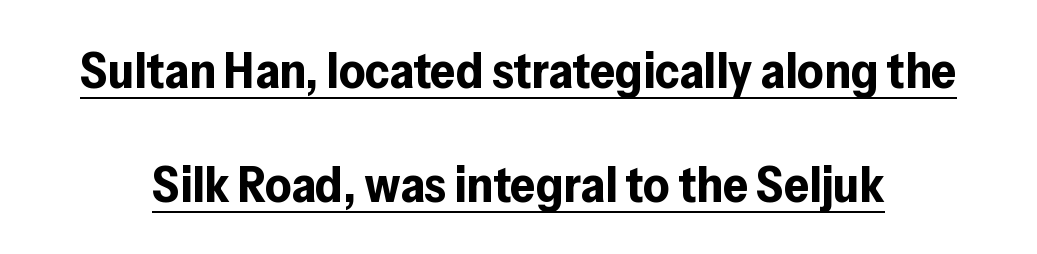
{"serif": "no", "italic": "no", "bold": "yes", "weight": "bold", "width": "normal", "stroke_contrast": "low", "x_height": "medium", "monospaced": "no", "underline": "yes", "line_spacing": "loose", "line_spacing_ratio": 2.28, "letter_spacing": "normal", "letter_spacing_em": 0.0, "glyph_px": 50}
